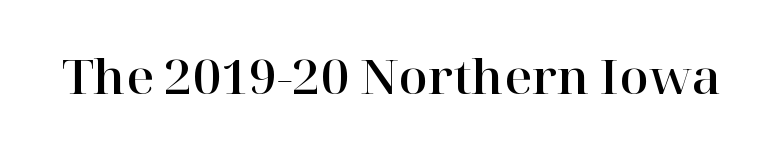
You could not count columns in this text — the font is proportionally spaced. Unmarked baselines from the first word to the last. This is serif lettering, the kind often seen in printed books. The letters stand upright; this is a roman face. Here the glyphs are tracked normally, forming tight word shapes.
